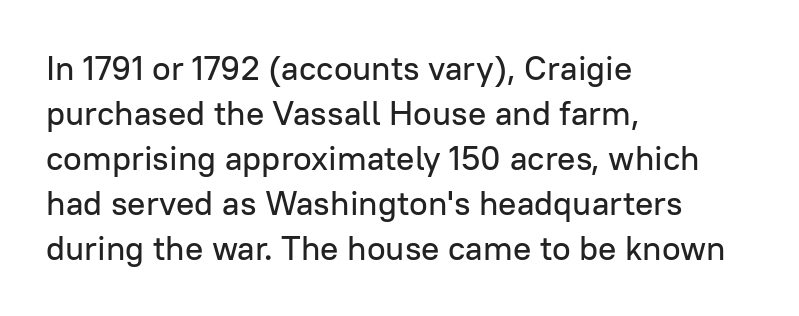
Q: Is the text italic (slanted)? A: No, it is upright.
Q: Is the typeface a serif or a sans-serif typeface? A: Sans-serif.
Q: Is the text underlined? A: No.
Q: How is the paragraph aligned? A: Left-aligned.
Q: Is the spacing between letters normal or unusually wide? A: Normal.
Q: Is the spacing between lines tight, normal or loose? A: Normal.
Q: Width (condensed, normal, or wide)? A: Normal.
Q: Stroke contrast? A: Low.
Q: x-height? A: Medium.
Q: Monospaced? A: No.
